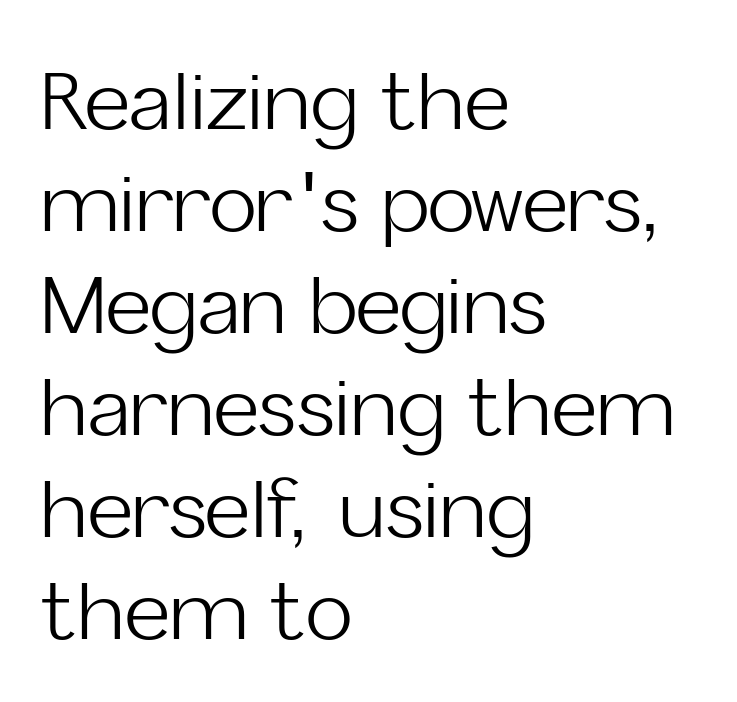
Q: Is the text bold? A: No.
Q: Is the text italic (slanted)? A: No, it is upright.
Q: Is the typeface a serif or a sans-serif typeface? A: Sans-serif.
Q: Is the text underlined? A: No.
Q: How is the paragraph aligned? A: Left-aligned.
Q: Is the spacing between letters normal or unusually wide? A: Normal.
Q: Is the spacing between lines tight, normal or loose? A: Normal.
Q: Width (condensed, normal, or wide)? A: Normal.
Q: Stroke contrast? A: Low.
Q: x-height? A: Medium.
Q: Monospaced? A: No.
